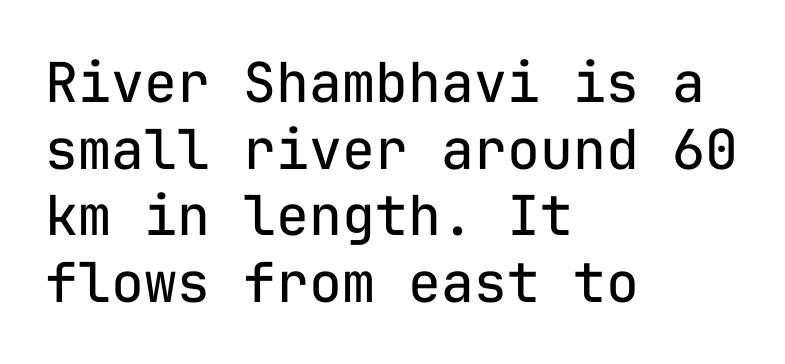
Q: Is the text bold? A: No.
Q: Is the text italic (slanted)? A: No, it is upright.
Q: Is the typeface a serif or a sans-serif typeface? A: Sans-serif.
Q: Is the text underlined? A: No.
Q: How is the paragraph aligned? A: Left-aligned.
Q: Is the spacing between letters normal or unusually wide? A: Normal.
Q: Width (condensed, normal, or wide)? A: Normal.
Q: Stroke contrast? A: Low.
Q: x-height? A: Medium.
Q: Monospaced? A: Yes.
